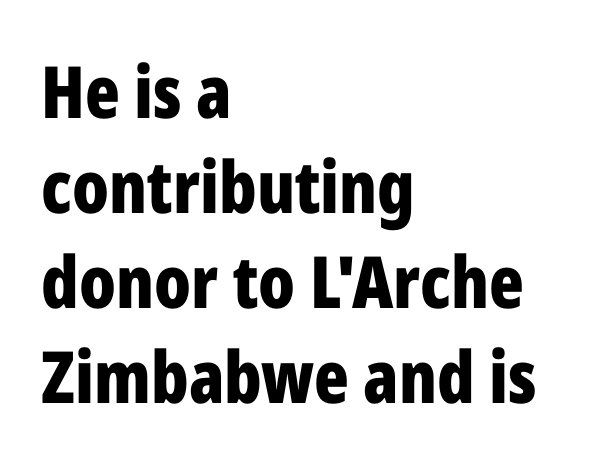
Grotesque or geometric, the face here clearly has no serifs. The face used here is rendered with its standard letterfit. A typesetter would call this proportional, since set widths differ per character. Notice how the stems are strictly vertical — no italics here. Any mark beneath the type? The region is blank. Summary of weight: heavy, a full bold.
